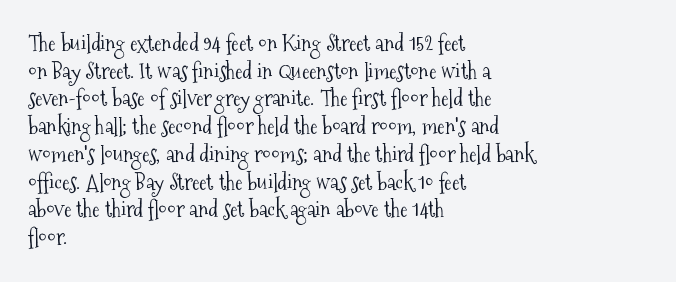
{"italic": "no", "bold": "no", "underline": "no", "align": "left", "line_spacing": "normal", "line_spacing_ratio": 1.26, "letter_spacing": "normal", "letter_spacing_em": 0.0, "glyph_px": 22}
